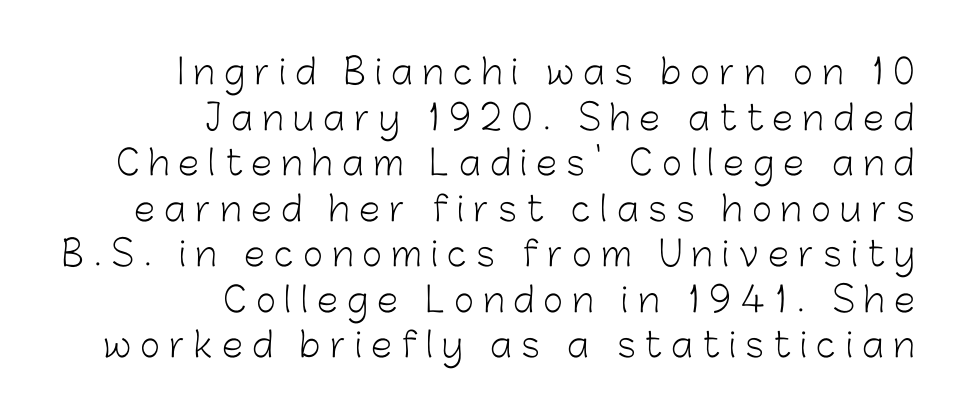
No chunkiness to these letters — they're not bold. The foot of each line stays bare and open. The space between consecutive lines is moderate. Every row of glyphs terminates at an identical x-position on the right. The designer went with a sans here, leaving each stem footless.
